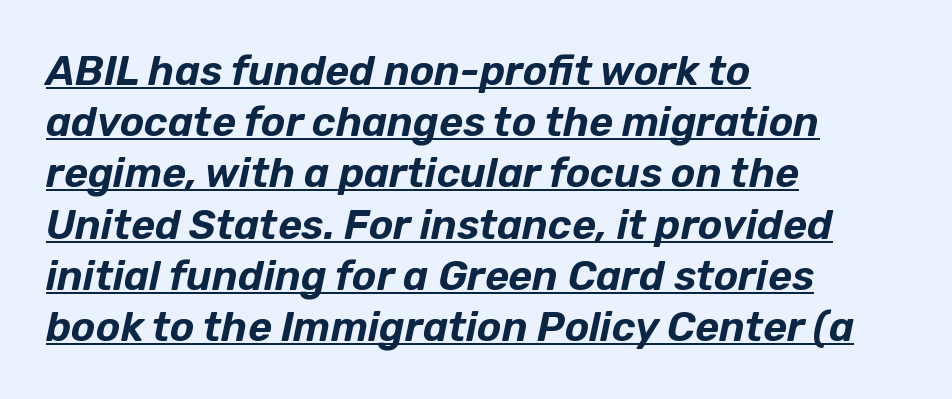
{"italic": "yes", "lean": "right", "slant_degrees": 12, "width": "normal", "stroke_contrast": "low", "x_height": "medium", "monospaced": "no", "underline": "yes", "align": "left", "line_spacing": "normal", "line_spacing_ratio": 1.25, "letter_spacing": "normal", "letter_spacing_em": 0.0, "glyph_px": 41}
